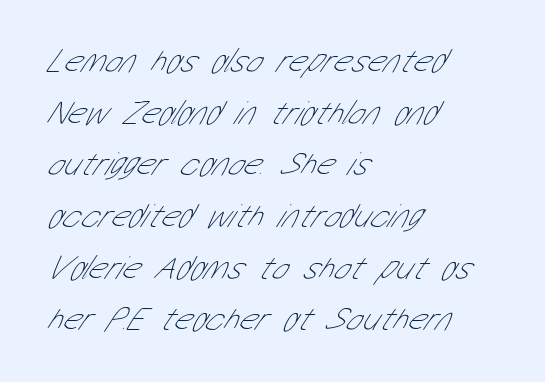
This sample has the flowing, uneven cadence of proportional lettering. The typesetter chose a ragged-right arrangement here. Tracking here is standard; glyphs follow each other at the usual distance. Each row of text sits above clean, open space.
